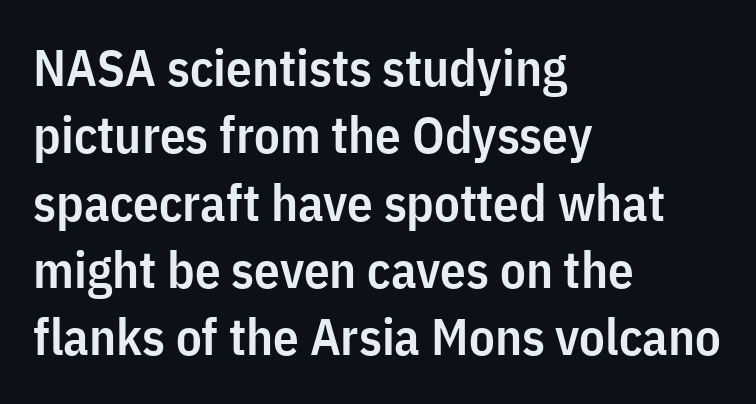
The words here are not underlined. Vertically, the passage feels balanced, rows spaced as you'd expect. Do the characters align in a grid? No, the font is proportional. Horizontal alignment here is leftward, the default for most running prose.
